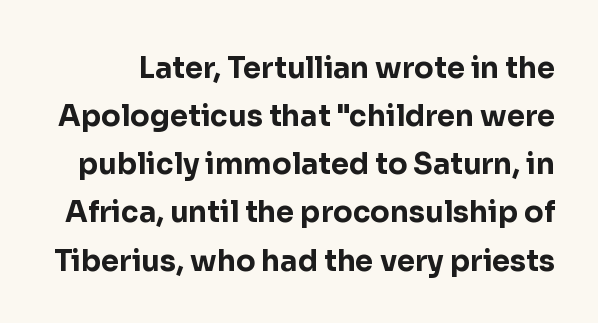
The image shows 29 px bold sans-serif type, upright; set normal line spacing (1.66x), normal letter spacing, not underlined; low stroke contrast and a medium x-height.
